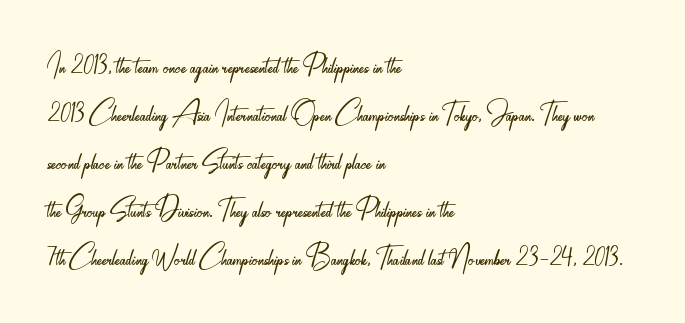
{"serif": "no", "bold": "no", "weight": "light", "width": "condensed", "stroke_contrast": "low", "x_height": "small", "monospaced": "no", "underline": "no", "align": "left", "line_spacing": "normal", "line_spacing_ratio": 1.33, "letter_spacing": "normal", "letter_spacing_em": 0.0, "glyph_px": 36}
